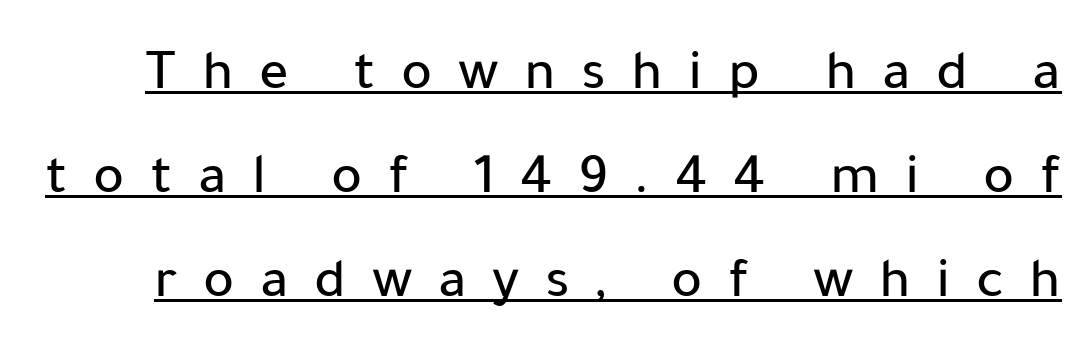
{"serif": "no", "italic": "no", "width": "normal", "stroke_contrast": "low", "x_height": "medium", "monospaced": "no", "underline": "yes", "line_spacing_ratio": 1.79, "letter_spacing": "wide", "letter_spacing_em": 0.44, "glyph_px": 58}
